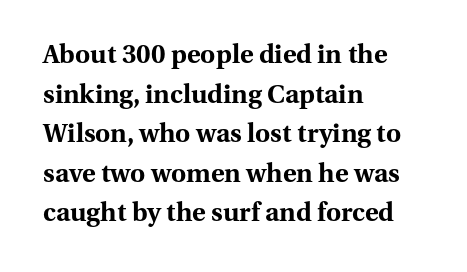
The image shows 26 px bold type, upright; set left-aligned, normal line spacing (1.52x), normal letter spacing, not underlined.
